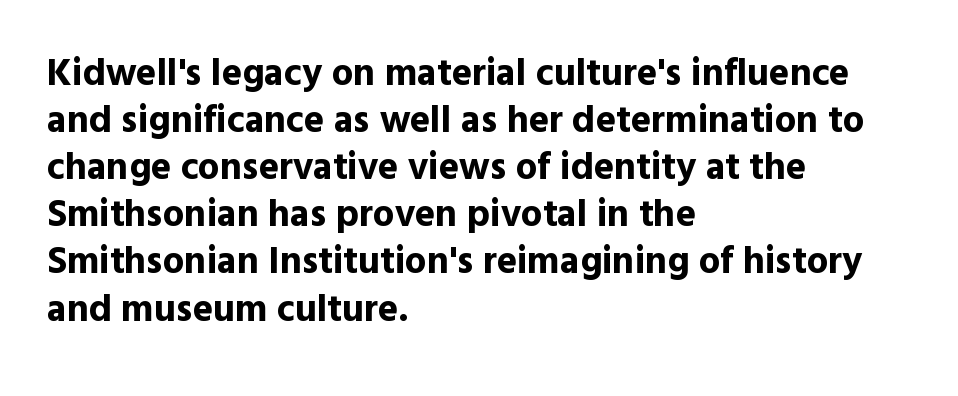
The image shows 38 px bold sans-serif type, upright; set left-aligned, line spacing 1.24x, normal letter spacing, not underlined; a medium x-height.
